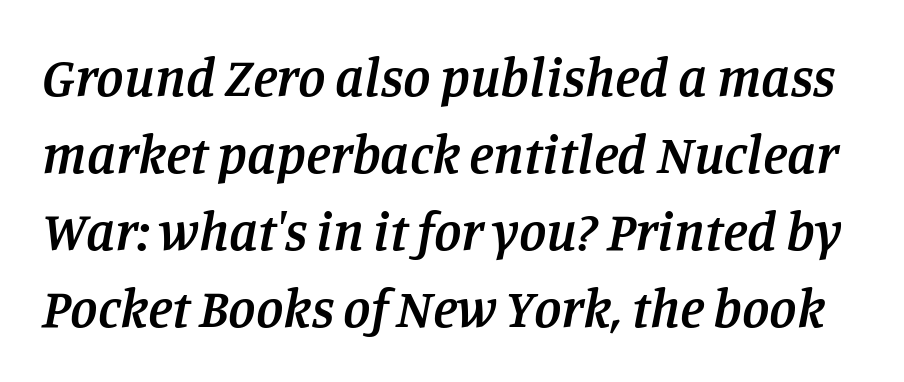
The image shows 55 px semibold serif type, italic (leaning right); set normal line spacing (1.4x), normal letter spacing, not underlined; low stroke contrast and a large x-height.
